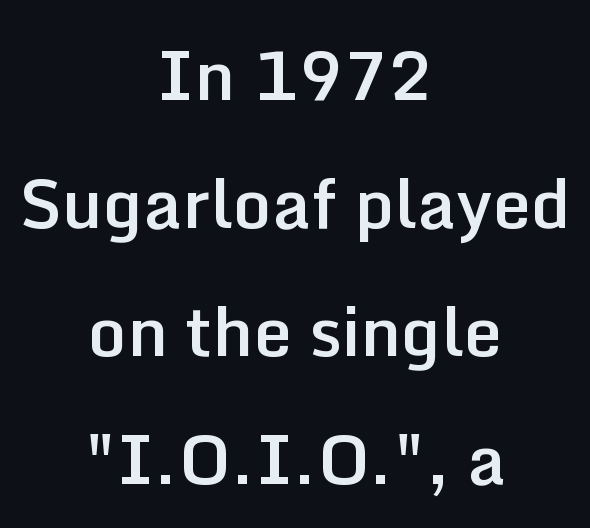
In terms of letterform style, serifs are entirely absent. Weight: semibold (demi). Lines of text with bare space underneath. Do the characters align in a grid? No, the font is proportional. Layout note: lines centered. Observe the ordinary spacing: letters are neighbours, not strangers.
